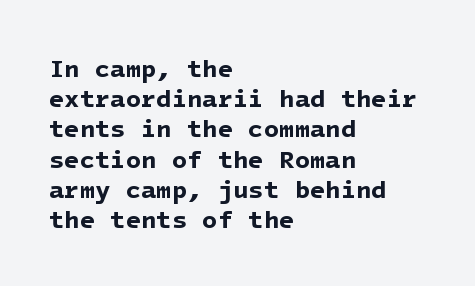
Q: Is the text bold? A: Yes.
Q: Is the text underlined? A: No.
Q: How is the paragraph aligned? A: Left-aligned.
Q: Is the spacing between letters normal or unusually wide? A: Normal.
